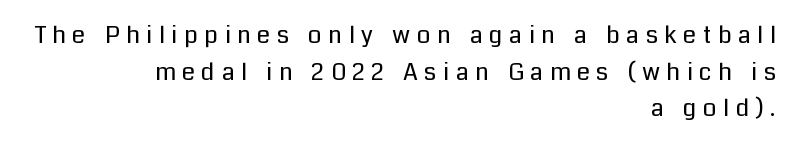
The image shows 24 px text type, upright; set right-aligned, normal line spacing (1.53x), unusually wide letter spacing (+0.27 em), not underlined.
